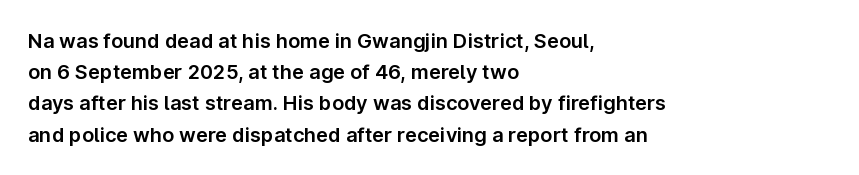
Q: Is the text italic (slanted)? A: No, it is upright.
Q: Is the text underlined? A: No.
Q: How is the paragraph aligned? A: Left-aligned.
Q: Is the spacing between letters normal or unusually wide? A: Normal.
Q: Is the spacing between lines tight, normal or loose? A: Normal.
